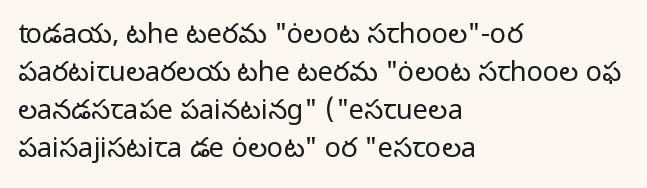
Q: Is the text bold? A: No.
Q: Is the text italic (slanted)? A: No, it is upright.
Q: Is the text underlined? A: No.
Q: How is the paragraph aligned? A: Left-aligned.
Q: Is the spacing between letters normal or unusually wide? A: Normal.
Q: Is the spacing between lines tight, normal or loose? A: Normal.
